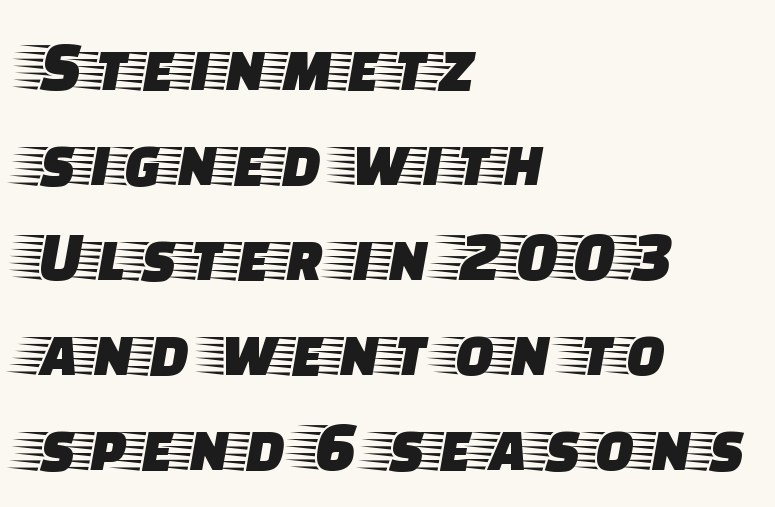
The rendering uses a moderate line-height, typical for paragraphs. Students, note that the glyphs here touch the page at normal intervals. In CSS terms this would be text-align: left. Only glyphs here, with clear space below each row.
